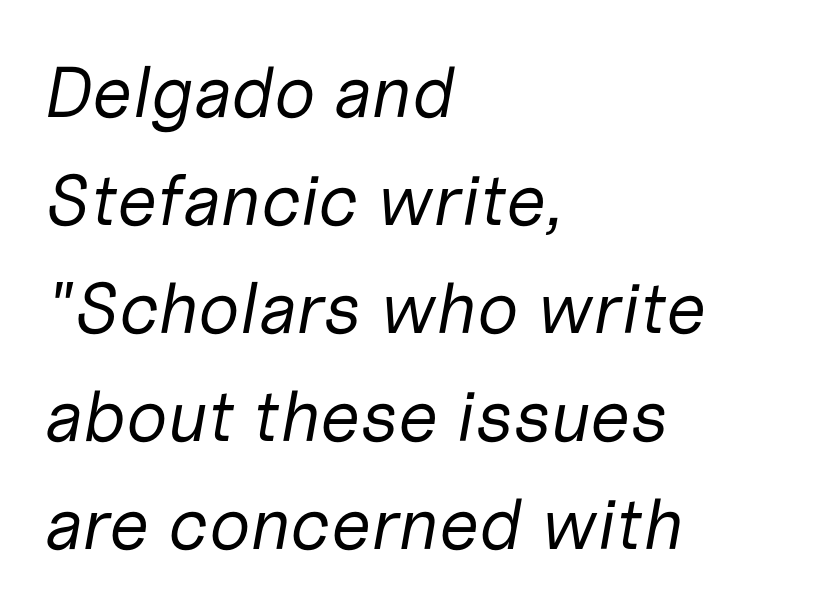
{"italic": "yes", "lean": "right", "slant_degrees": 10, "bold": "no", "weight": "regular", "width": "normal", "stroke_contrast": "low", "x_height": "medium", "monospaced": "no", "underline": "no", "align": "left", "line_spacing": "normal", "line_spacing_ratio": 1.5, "letter_spacing": "normal", "letter_spacing_em": 0.0, "glyph_px": 72}
